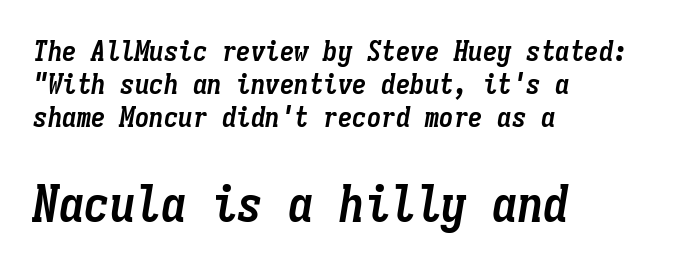
The image shows 51 px semibold, condensed type, italic (leaning right), monospaced; set left-aligned, tight line spacing (1.13x), normal letter spacing, not underlined; the second (bottom) block is 1.76x larger; low stroke contrast and a medium x-height.
